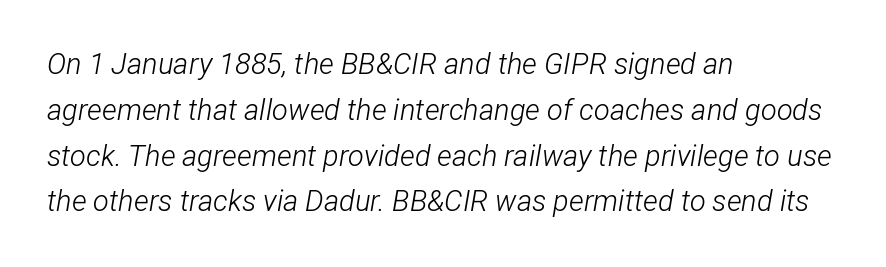
{"italic": "yes", "lean": "right", "slant_degrees": 12, "bold": "no", "weight": "light", "width": "condensed", "stroke_contrast": "low", "x_height": "medium", "monospaced": "no", "underline": "no", "align": "left", "line_spacing": "normal", "line_spacing_ratio": 1.58, "letter_spacing": "normal", "letter_spacing_em": 0.0, "glyph_px": 29}
